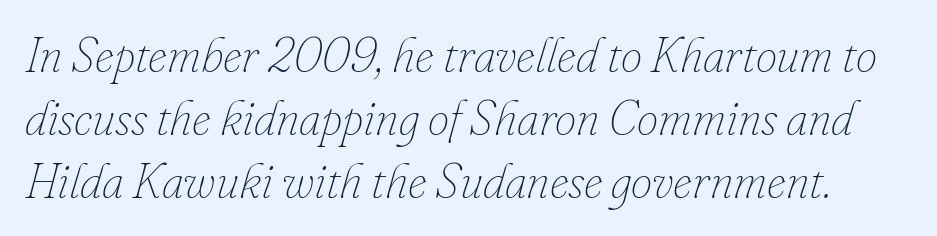
The image shows 48 px thin type, italic (leaning right); set normal line spacing (1.31x), normal letter spacing, not underlined; low stroke contrast and a small x-height.
